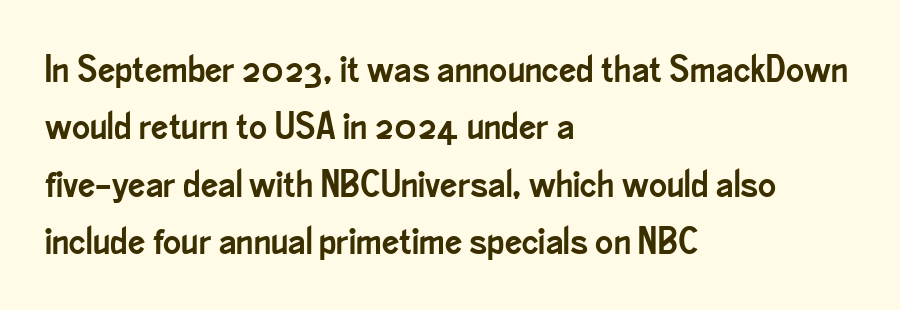
Q: Is the text italic (slanted)? A: No, it is upright.
Q: Is the typeface a serif or a sans-serif typeface? A: Sans-serif.
Q: Is the text underlined? A: No.
Q: How is the paragraph aligned? A: Left-aligned.
Q: Is the spacing between letters normal or unusually wide? A: Normal.
Q: Is the spacing between lines tight, normal or loose? A: Normal.
Q: Width (condensed, normal, or wide)? A: Condensed.
Q: Stroke contrast? A: Low.
Q: x-height? A: Small.
Q: Monospaced? A: No.
